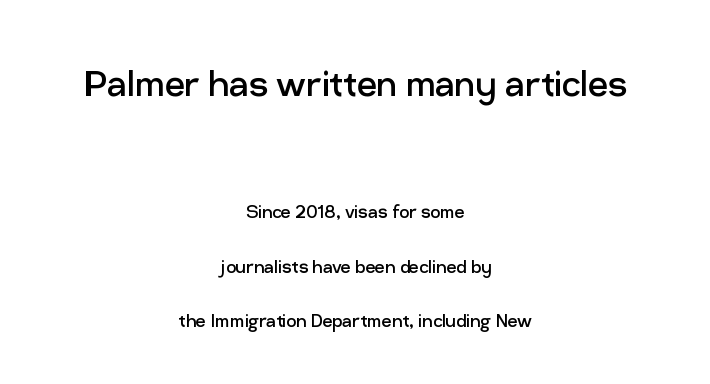
The face used here appears at its bigger size in the upper chunk. Bold? No — there's no thickening of the strokes. You could fit nearly another row in the gap between these rows. Default kerning and tracking; the words read as compact shapes. I'd call this a sans setting — the letters go barefoot.
